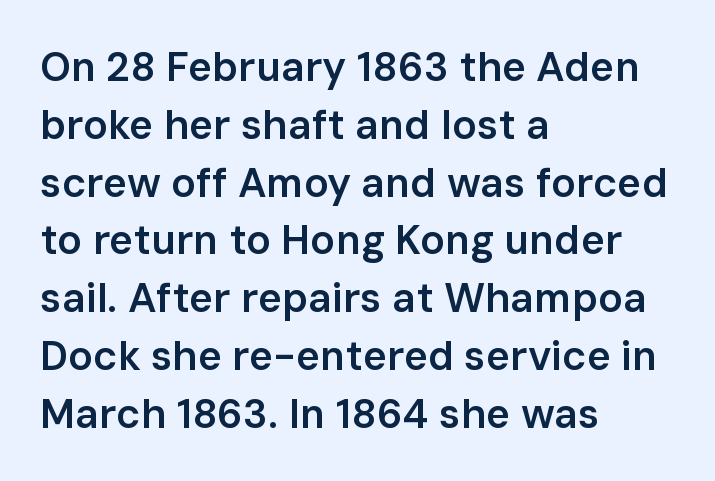
Varying glyph widths throughout — classic text-font behaviour. Glance below the letters and you will spot only blank space. Glyph-to-glyph distance matches everyday printed text. The text was rendered using a sans face with plain stroke endings.
